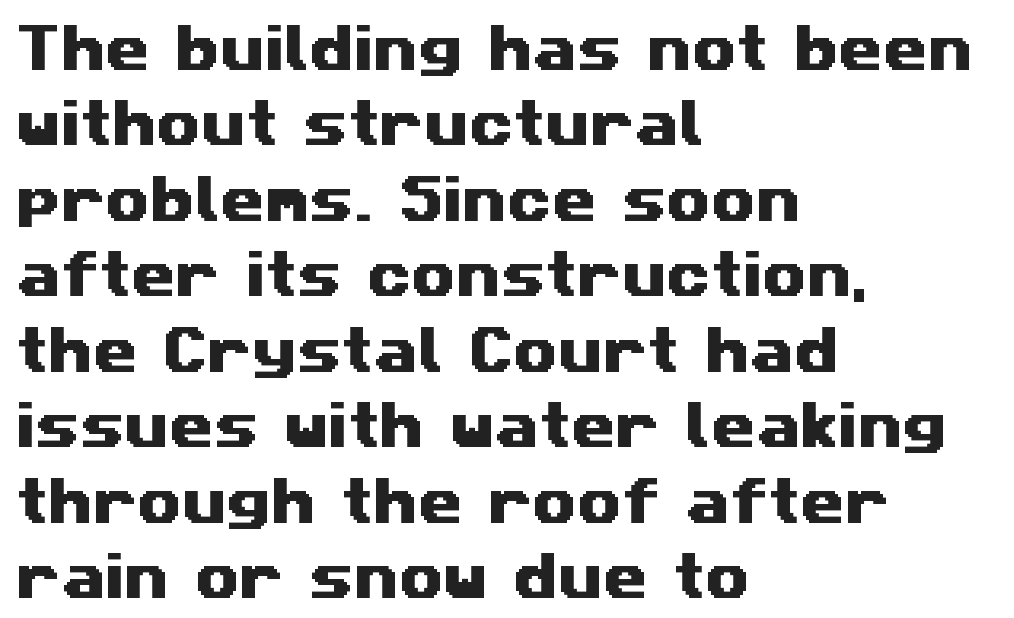
Q: Is the typeface a serif or a sans-serif typeface? A: Sans-serif.
Q: Is the text underlined? A: No.
Q: How is the paragraph aligned? A: Left-aligned.
Q: Is the spacing between letters normal or unusually wide? A: Normal.
Q: Is the spacing between lines tight, normal or loose? A: Normal.
Q: Width (condensed, normal, or wide)? A: Wide.
Q: Stroke contrast? A: Medium.
Q: x-height? A: Medium.
Q: Monospaced? A: No.
